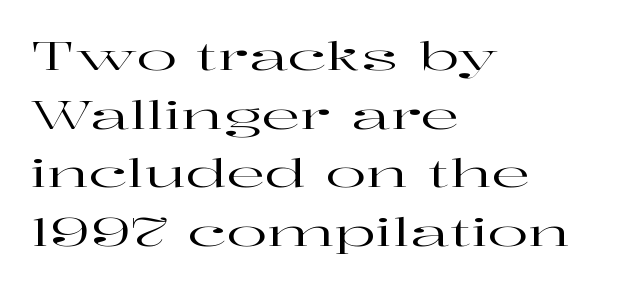
Each letter keeps its own natural width here, so spacing adapts to shape. Horizontal bands of white between lines are of average thickness. The zone under the glyphs is completely vacant. Nope, not italic — everything's standing straight.
